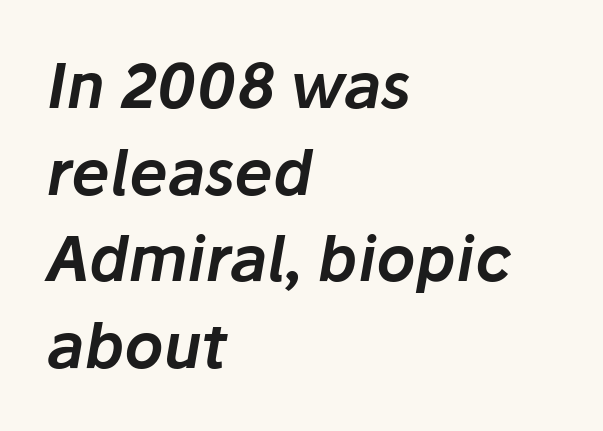
The image shows 61 px text type, italic (leaning right); set left-aligned, normal line spacing (1.42x), normal letter spacing, not underlined; low stroke contrast and a medium x-height.
